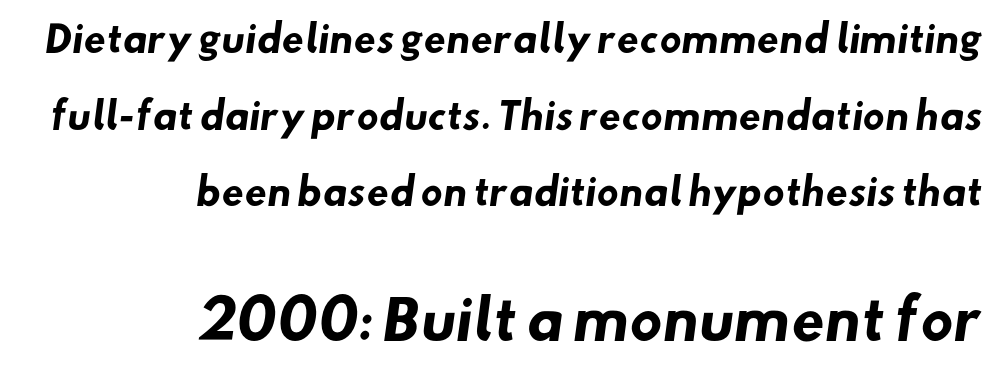
As a designer I'd log this as weight 700, bold. One glance says open: line gaps are wider than usual. Short and long lines alike share a common ending point at right. The rendering enlarges the type as you move from the upper chunk to the lower. The rendering uses natural spacing where letterforms have individual widths.
